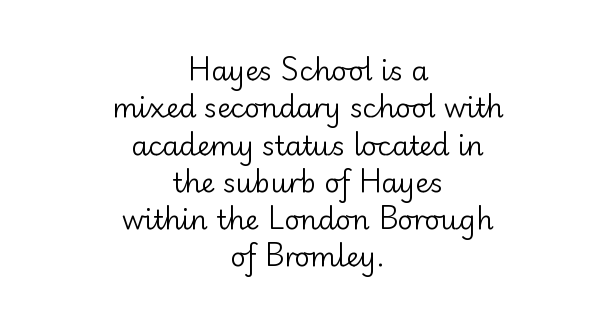
{"italic": "no", "bold": "no", "underline": "no", "align": "center", "line_spacing": "normal", "line_spacing_ratio": 1.38, "letter_spacing": "normal", "letter_spacing_em": 0.0, "glyph_px": 27}
